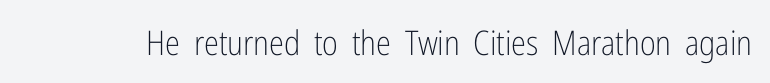
Q: Is the text bold? A: No.
Q: Is the text italic (slanted)? A: No, it is upright.
Q: Is the typeface a serif or a sans-serif typeface? A: Sans-serif.
Q: Is the text underlined? A: No.
Q: Is the spacing between letters normal or unusually wide? A: Normal.
Q: Width (condensed, normal, or wide)? A: Condensed.
Q: Stroke contrast? A: Low.
Q: x-height? A: Medium.
Q: Monospaced? A: No.
